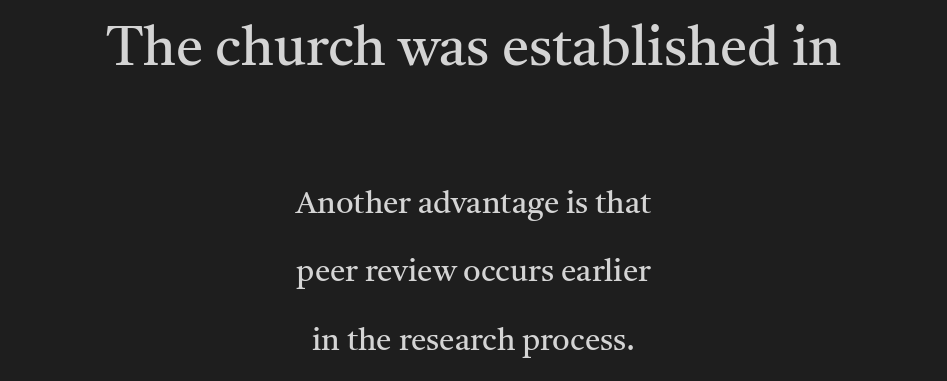
The letters advance in unequal steps, a hallmark of proportional type. Heaviness? Minimal to ordinary, like unemphasized prose. Any mark beneath the type? The region is blank. The type family on display is of the serif kind. A great deal of white space separates one row of letters from the next.
